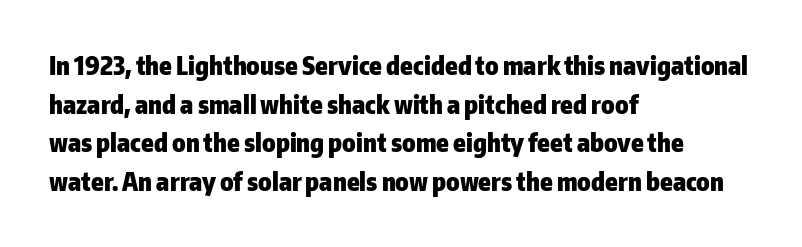
{"italic": "no", "bold": "yes", "underline": "no", "align": "left", "line_spacing": "normal", "line_spacing_ratio": 1.55, "letter_spacing": "normal", "letter_spacing_em": 0.0, "glyph_px": 25}
